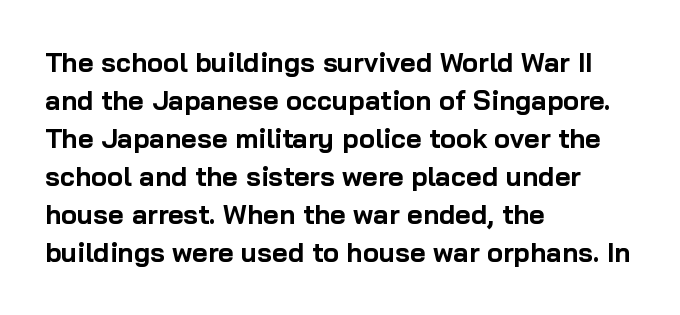
Q: Is the text bold? A: Yes.
Q: Is the text italic (slanted)? A: No, it is upright.
Q: Is the text underlined? A: No.
Q: How is the paragraph aligned? A: Left-aligned.
Q: Is the spacing between letters normal or unusually wide? A: Normal.
Q: Is the spacing between lines tight, normal or loose? A: Normal.
